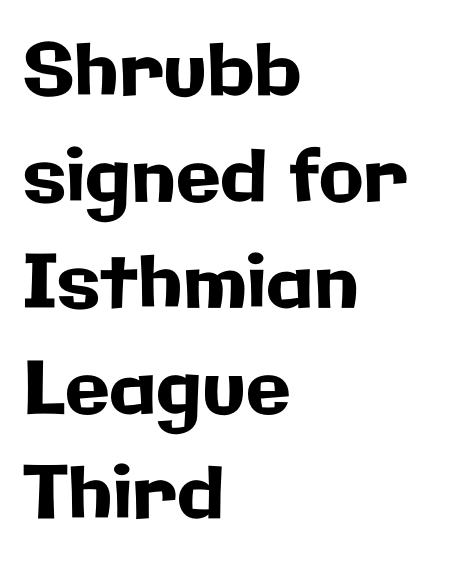
No word sits above an underline. Nobody touched the tracking dial on this one. Is the block centered? No — it sits flush against the left margin. Serifs: no, the terminals of the letterforms are clean. The letters advance in unequal steps, a hallmark of proportional type. If you drew a line through each stem, it would be perfectly vertical.
